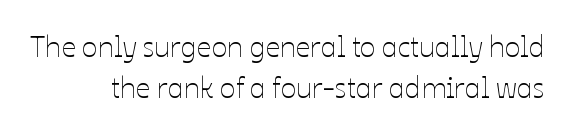
Words appear dense and cohesive because spacing is normal. The line-height multiplier appears to be the usual default. The letterforms sit at book weight or below. Spacing verdict: proportional, widths tailored to each character. The specimen reads as upright at a glance. Just letters on the line, the space beneath them empty.
